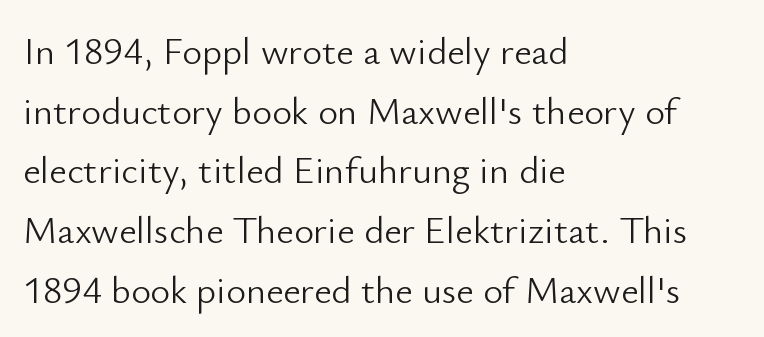
Q: Is the text bold? A: No.
Q: Is the text italic (slanted)? A: No, it is upright.
Q: Is the typeface a serif or a sans-serif typeface? A: Sans-serif.
Q: Is the text underlined? A: No.
Q: How is the paragraph aligned? A: Left-aligned.
Q: Is the spacing between letters normal or unusually wide? A: Normal.
Q: Is the spacing between lines tight, normal or loose? A: Normal.
Q: Width (condensed, normal, or wide)? A: Normal.
Q: Stroke contrast? A: Low.
Q: x-height? A: Small.
Q: Monospaced? A: No.
